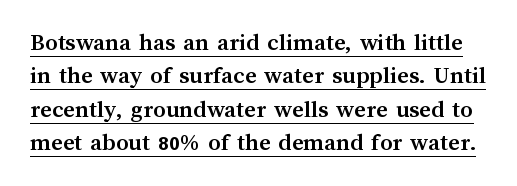
Q: Is the text bold? A: Yes.
Q: Is the text italic (slanted)? A: No, it is upright.
Q: Is the text underlined? A: Yes.
Q: Is the spacing between letters normal or unusually wide? A: Normal.
Q: Is the spacing between lines tight, normal or loose? A: Normal.
